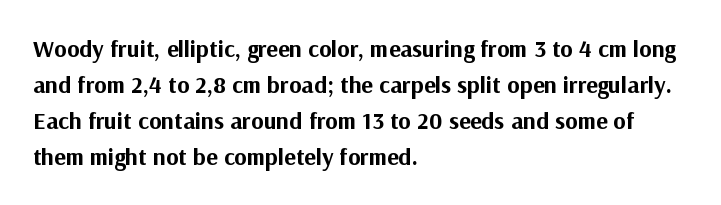
{"italic": "no", "bold": "yes", "underline": "no", "align": "left", "line_spacing": "normal", "line_spacing_ratio": 1.5, "letter_spacing": "normal", "letter_spacing_em": 0.0, "glyph_px": 24}
